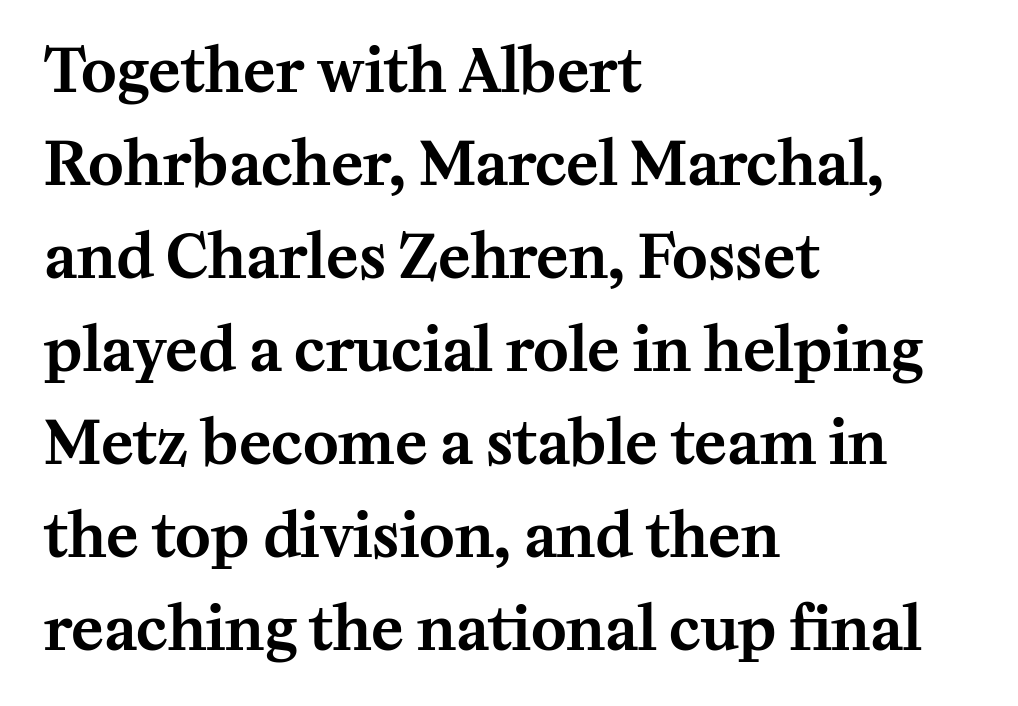
{"serif": "yes", "italic": "no", "width": "normal", "stroke_contrast": "medium", "x_height": "medium", "monospaced": "no", "underline": "no", "align": "left", "line_spacing": "normal", "line_spacing_ratio": 1.55, "letter_spacing": "normal", "letter_spacing_em": 0.0, "glyph_px": 60}
